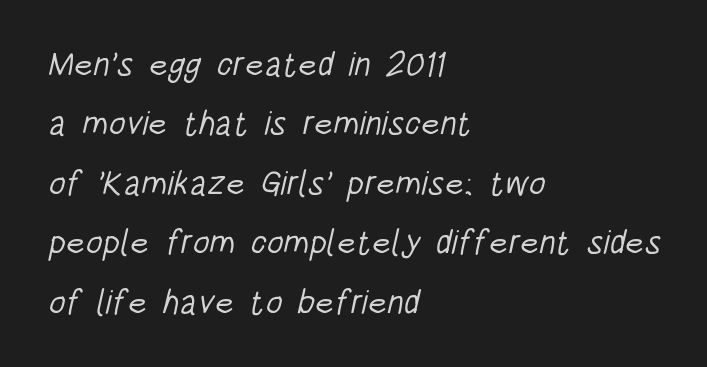
{"serif": "no", "bold": "no", "weight": "light", "width": "condensed", "stroke_contrast": "low", "x_height": "large", "monospaced": "no", "underline": "no", "align": "left", "line_spacing_ratio": 1.75, "letter_spacing": "normal", "letter_spacing_em": 0.0, "glyph_px": 34}
